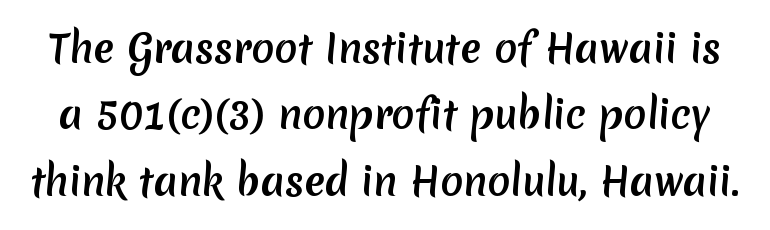
Q: Is the typeface a serif or a sans-serif typeface? A: Sans-serif.
Q: Is the text underlined? A: No.
Q: Is the spacing between letters normal or unusually wide? A: Normal.
Q: Width (condensed, normal, or wide)? A: Normal.
Q: Stroke contrast? A: Medium.
Q: x-height? A: Medium.
Q: Monospaced? A: No.
